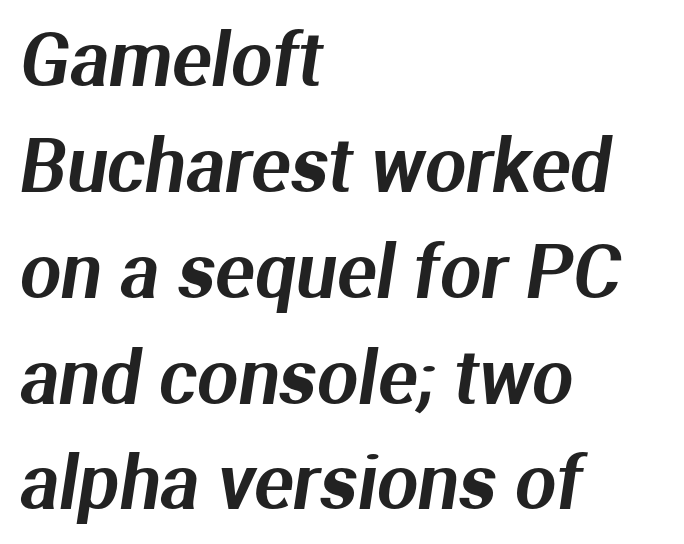
The letters carry no serifs — their stems end cleanly without finishing strokes. The face used here is proportionally spaced, like ordinary book or web type. A normal amount of white space separates one row of letters from the next. There is no visible air inserted between adjacent glyphs.
